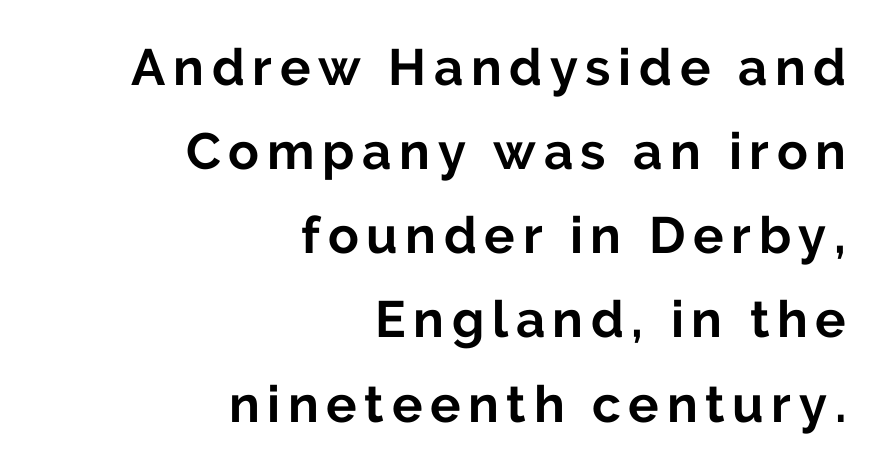
The image shows 51 px bold sans-serif type, upright; set right-aligned, normal line spacing (1.65x), not underlined; low stroke contrast and a medium x-height.
